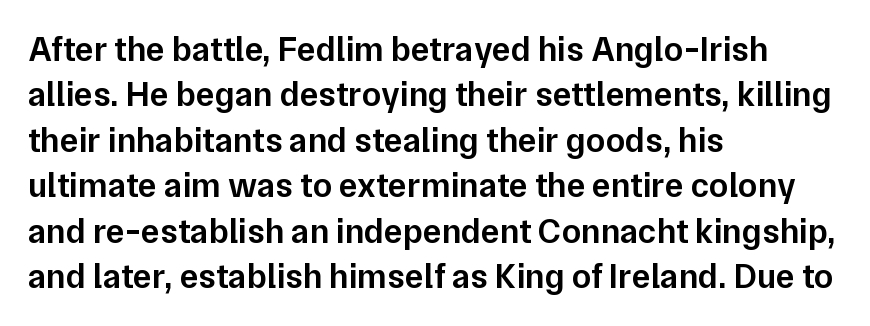
The image shows 35 px semibold sans-serif type, upright; set left-aligned, normal line spacing (1.3x), normal letter spacing, not underlined; low stroke contrast and a medium x-height.
